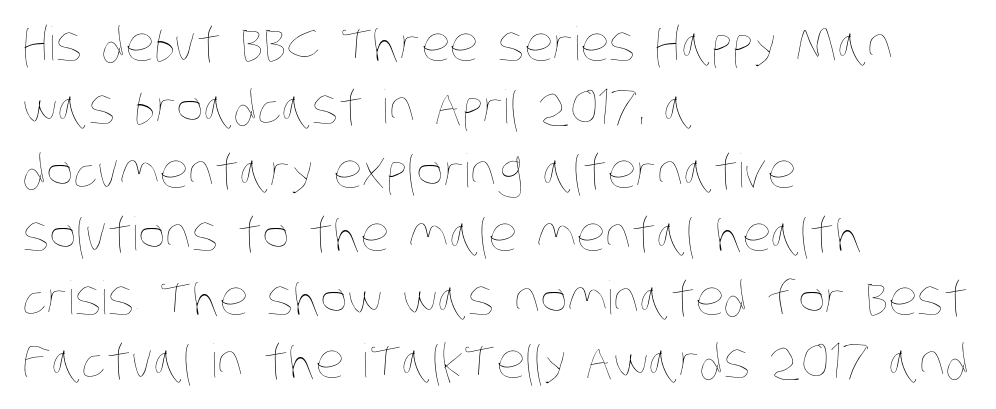
The image shows 46 px thin, condensed type; set left-aligned, normal line spacing (1.38x), normal letter spacing, not underlined; low stroke contrast and a large x-height.
